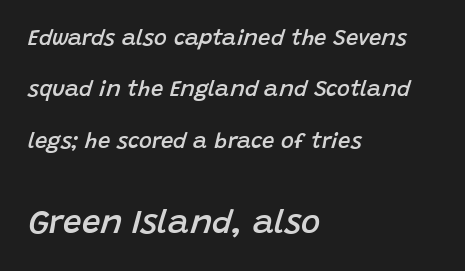
{"italic": "yes", "lean": "right", "slant_degrees": 15, "bold": "semi", "weight": "semibold", "width": "normal", "stroke_contrast": "low", "x_height": "large", "monospaced": "no", "underline": "no", "align": "left", "line_spacing": "loose", "line_spacing_ratio": 2.33, "letter_spacing": "normal", "letter_spacing_em": 0.0, "larger_block": "second", "size_ratio": 1.5, "glyph_px": 33}
